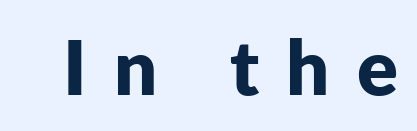
Q: Is the text bold? A: Yes.
Q: Is the text italic (slanted)? A: No, it is upright.
Q: Is the typeface a serif or a sans-serif typeface? A: Sans-serif.
Q: Is the text underlined? A: No.
Q: Is the spacing between letters normal or unusually wide? A: Unusually wide.
Q: Width (condensed, normal, or wide)? A: Normal.
Q: Stroke contrast? A: Low.
Q: x-height? A: Medium.
Q: Monospaced? A: No.
